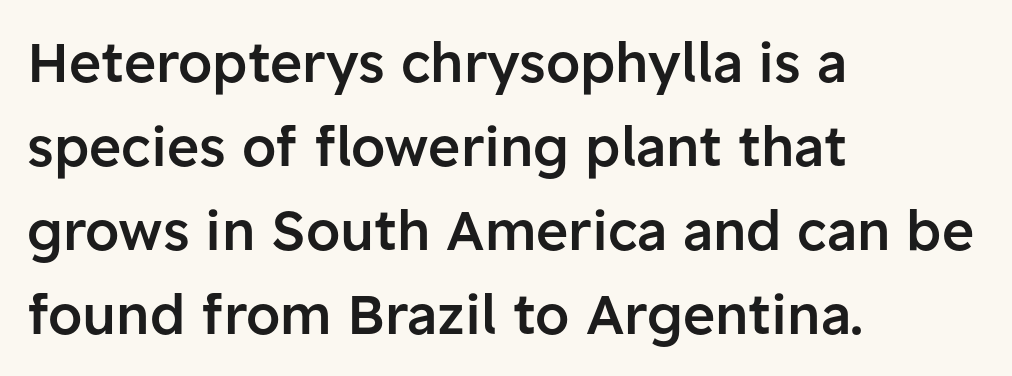
The image shows 55 px semibold sans-serif type, upright; set left-aligned, normal line spacing (1.53x), normal letter spacing, not underlined; low stroke contrast and a medium x-height.
